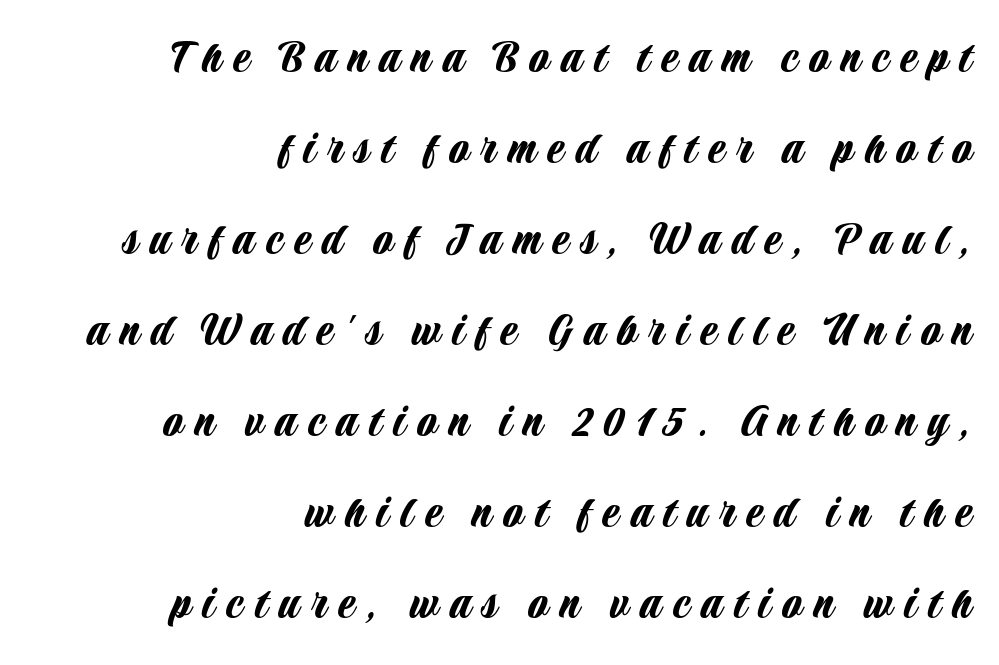
{"serif": "no", "width": "condensed", "stroke_contrast": "low", "x_height": "large", "monospaced": "no", "underline": "no", "align": "right", "line_spacing_ratio": 1.82, "letter_spacing": "wide", "letter_spacing_em": 0.23, "glyph_px": 50}
